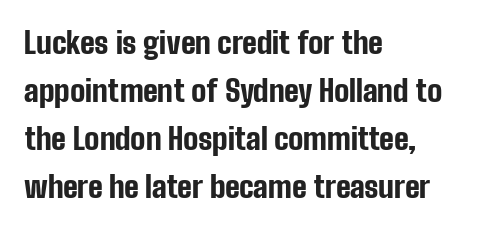
Q: Is the text bold? A: Yes.
Q: Is the text italic (slanted)? A: No, it is upright.
Q: Is the typeface a serif or a sans-serif typeface? A: Sans-serif.
Q: Is the text underlined? A: No.
Q: How is the paragraph aligned? A: Left-aligned.
Q: Is the spacing between letters normal or unusually wide? A: Normal.
Q: Is the spacing between lines tight, normal or loose? A: Normal.
Q: Width (condensed, normal, or wide)? A: Condensed.
Q: Stroke contrast? A: Low.
Q: x-height? A: Medium.
Q: Monospaced? A: No.
